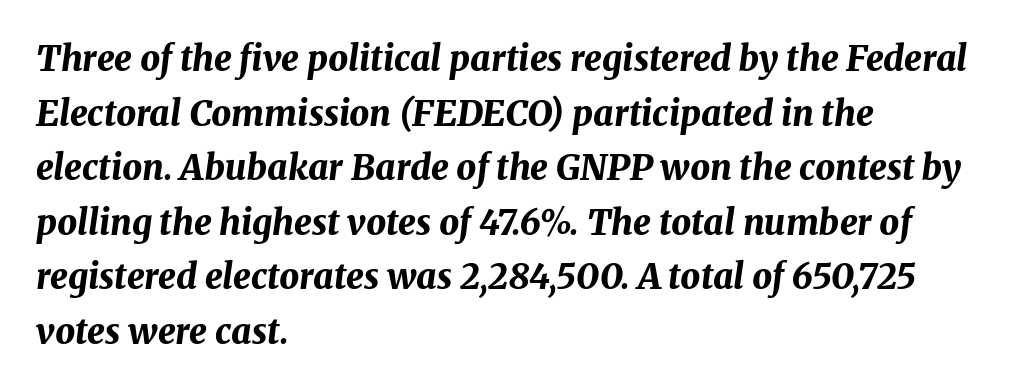
Is this a fixed-width face? No — the glyphs have proportional, varying widths. I'd describe the lettering as bold — thick and assertive. Slant detected: the letters are inclined. The typesetter chose a ragged-right arrangement here. This sample uses plain, unmodified letter spacing.
